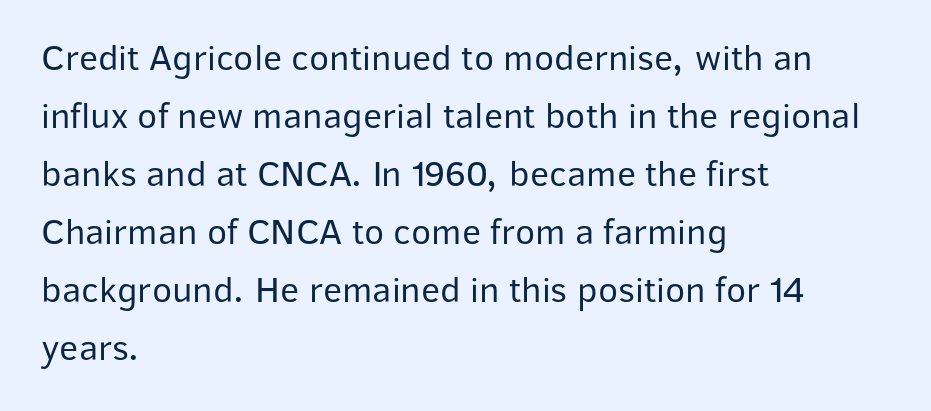
Default kerning and tracking; the words read as compact shapes. The passage shown is not bold in any degree. Is this a fixed-width face? No — the glyphs have proportional, varying widths. The baseline area is clear. A roman cut, with each character standing at attention. The space between consecutive lines is moderate.
